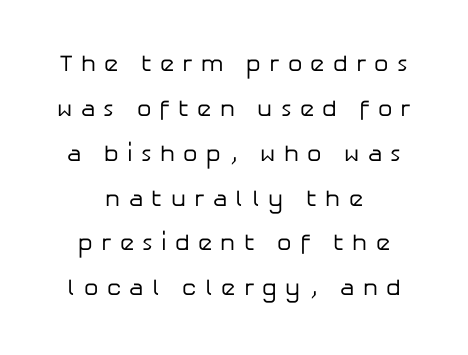
The image shows 23 px text type, upright; set centered, loose line spacing (1.95x), unusually wide letter spacing (+0.36 em), not underlined.
